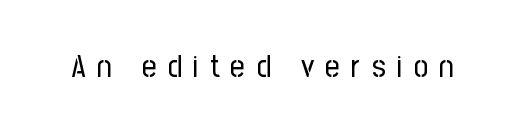
Q: Is the text bold? A: No.
Q: Is the text italic (slanted)? A: No, it is upright.
Q: Is the typeface a serif or a sans-serif typeface? A: Sans-serif.
Q: Is the text underlined? A: No.
Q: Is the spacing between letters normal or unusually wide? A: Unusually wide.
Q: Width (condensed, normal, or wide)? A: Condensed.
Q: Stroke contrast? A: Low.
Q: x-height? A: Medium.
Q: Monospaced? A: No.
